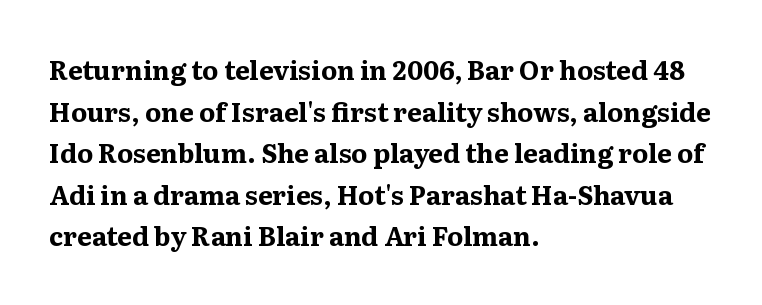
{"italic": "no", "bold": "yes", "underline": "no", "align": "left", "line_spacing": "normal", "line_spacing_ratio": 1.6, "letter_spacing": "normal", "letter_spacing_em": 0.0, "glyph_px": 26}
